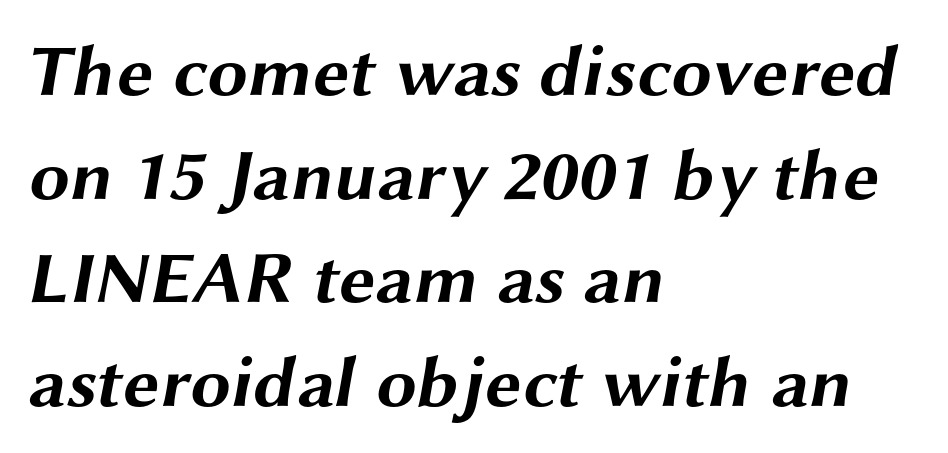
Q: Is the text bold? A: Yes.
Q: Is the typeface a serif or a sans-serif typeface? A: Sans-serif.
Q: Is the text underlined? A: No.
Q: How is the paragraph aligned? A: Left-aligned.
Q: Is the spacing between letters normal or unusually wide? A: Normal.
Q: Is the spacing between lines tight, normal or loose? A: Normal.
Q: Width (condensed, normal, or wide)? A: Wide.
Q: Stroke contrast? A: Medium.
Q: x-height? A: Medium.
Q: Monospaced? A: No.
